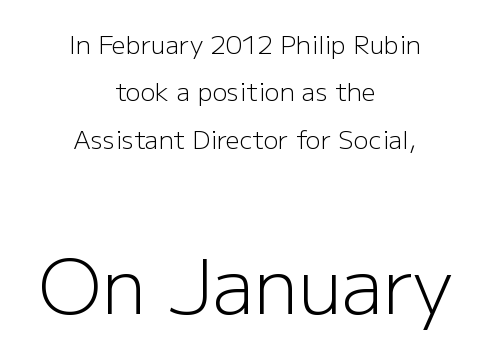
{"serif": "no", "italic": "no", "bold": "no", "weight": "light", "width": "normal", "stroke_contrast": "low", "x_height": "medium", "monospaced": "no", "underline": "no", "align": "center", "line_spacing": "loose", "line_spacing_ratio": 1.9, "letter_spacing": "normal", "letter_spacing_em": 0.0, "larger_block": "second", "size_ratio": 3.0, "glyph_px": 75}
